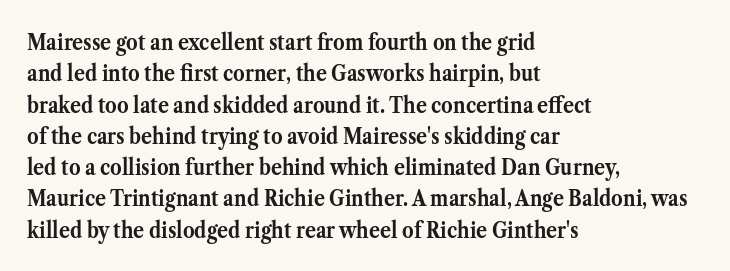
{"italic": "no", "bold": "yes", "underline": "no", "align": "left", "line_spacing": "normal", "line_spacing_ratio": 1.36, "letter_spacing": "normal", "letter_spacing_em": 0.0, "glyph_px": 23}
